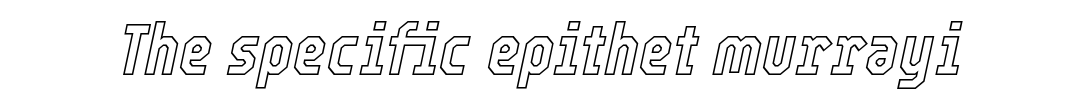
{"italic": "yes", "lean": "right", "slant_degrees": 12, "width": "condensed", "x_height": "medium", "monospaced": "no", "underline": "no", "letter_spacing": "normal", "letter_spacing_em": 0.0, "glyph_px": 72}
